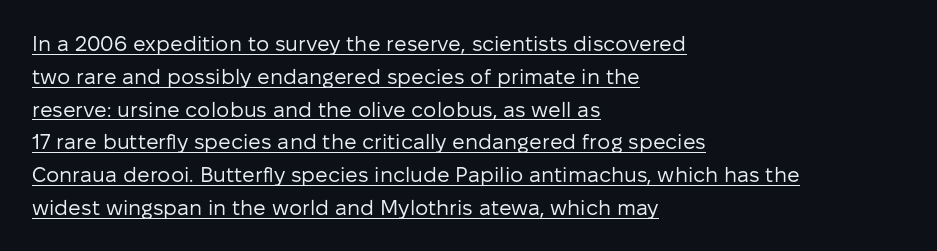
Underlining? Definitely there. Does the lettering tilt? It doesn't — this is upright. Leftover space on each line is placed entirely after the last word. The passage shown stacks its lines at a standard gap. Think standard paragraph weight, or any step lighter than that.
